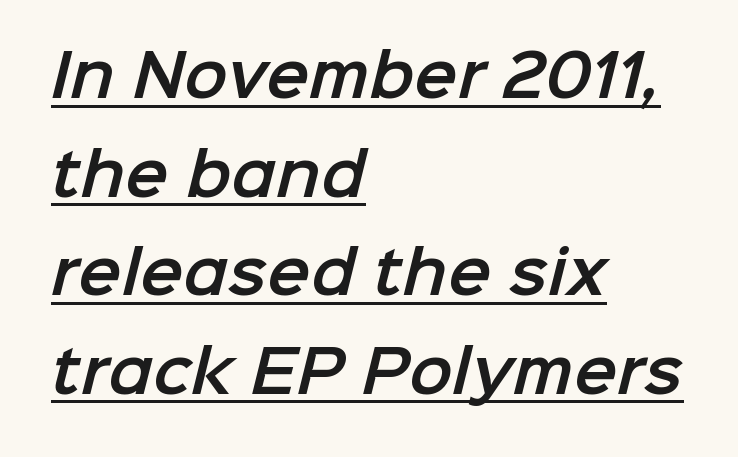
Q: Is the typeface a serif or a sans-serif typeface? A: Sans-serif.
Q: Is the text underlined? A: Yes.
Q: How is the paragraph aligned? A: Left-aligned.
Q: Is the spacing between letters normal or unusually wide? A: Normal.
Q: Is the spacing between lines tight, normal or loose? A: Normal.
Q: Width (condensed, normal, or wide)? A: Normal.
Q: Stroke contrast? A: Low.
Q: x-height? A: Medium.
Q: Monospaced? A: No.
